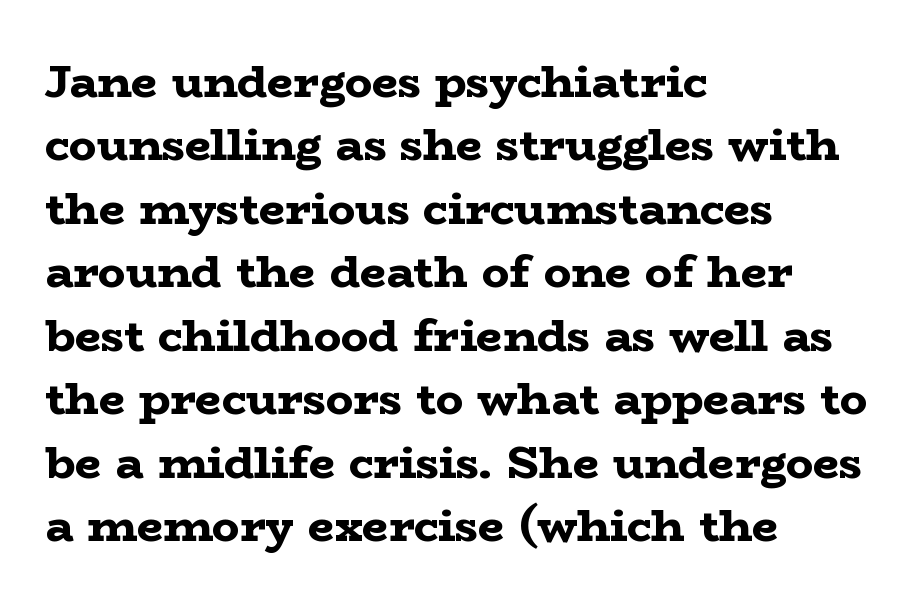
The lines in this sample share a left origin and differ only in where they stop. The sample has been set heavy, in full bold. The typography opts for an upright posture over an oblique one. Notice how descenders clear the ascenders below comfortably — that's standard leading. The face used here is proportionally spaced, like ordinary book or web type. Classification — serif.
